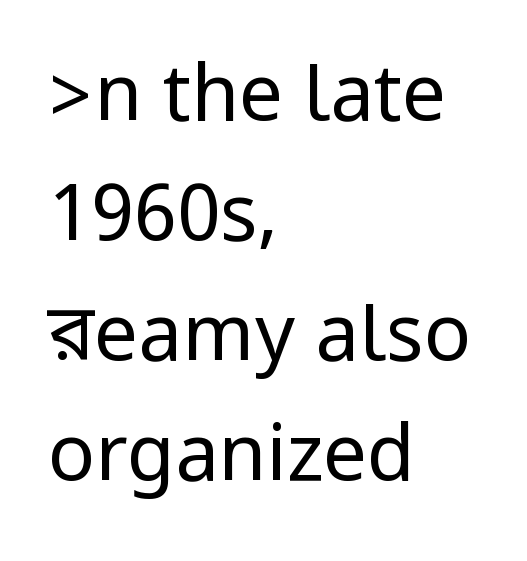
{"serif": "no", "italic": "no", "bold": "no", "weight": "regular", "width": "condensed", "stroke_contrast": "low", "underline": "no", "align": "left", "line_spacing": "normal", "line_spacing_ratio": 1.54, "letter_spacing": "normal", "letter_spacing_em": 0.0, "glyph_px": 78}
